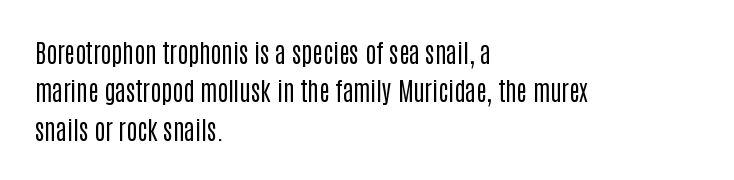
{"italic": "no", "bold": "no", "underline": "no", "align": "left", "line_spacing": "normal", "line_spacing_ratio": 1.54, "letter_spacing": "normal", "letter_spacing_em": 0.0, "glyph_px": 25}
